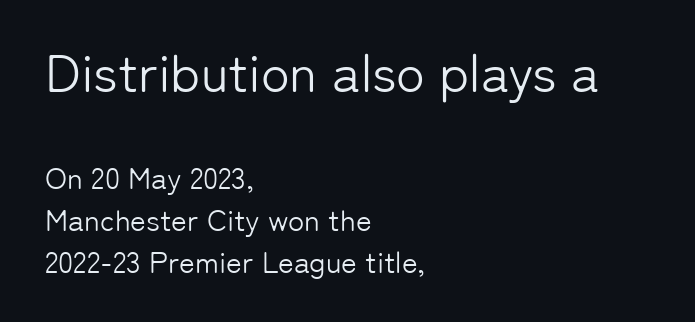
Q: Is the text bold? A: No.
Q: Is the text italic (slanted)? A: No, it is upright.
Q: Is the typeface a serif or a sans-serif typeface? A: Sans-serif.
Q: Is the text underlined? A: No.
Q: How is the paragraph aligned? A: Left-aligned.
Q: Is the spacing between letters normal or unusually wide? A: Normal.
Q: Is the spacing between lines tight, normal or loose? A: Normal.
Q: Which block of text is set in a larger size, the first (top) or the second (bottom)? A: The first (top) one.
Q: Width (condensed, normal, or wide)? A: Normal.
Q: Stroke contrast? A: Low.
Q: x-height? A: Medium.
Q: Monospaced? A: No.
